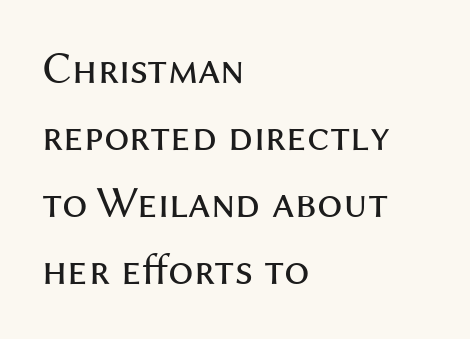
Q: Is the text bold? A: No.
Q: Is the text italic (slanted)? A: No, it is upright.
Q: Is the typeface a serif or a sans-serif typeface? A: Sans-serif.
Q: Is the text underlined? A: No.
Q: How is the paragraph aligned? A: Left-aligned.
Q: Is the spacing between letters normal or unusually wide? A: Normal.
Q: Is the spacing between lines tight, normal or loose? A: Normal.
Q: Width (condensed, normal, or wide)? A: Normal.
Q: Stroke contrast? A: Medium.
Q: x-height? A: Medium.
Q: Monospaced? A: No.
